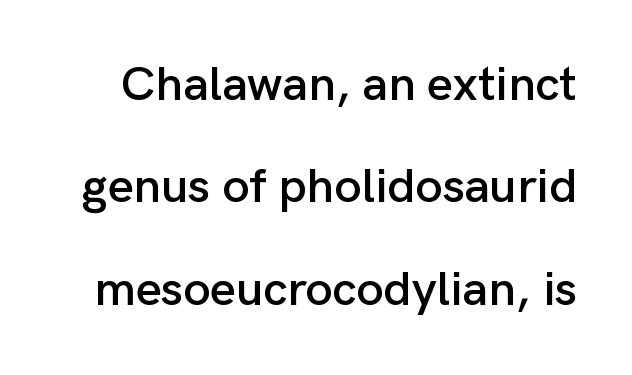
The image shows 49 px sans-serif type, upright; set loose line spacing (2.09x), normal letter spacing, not underlined; low stroke contrast and a medium x-height.
